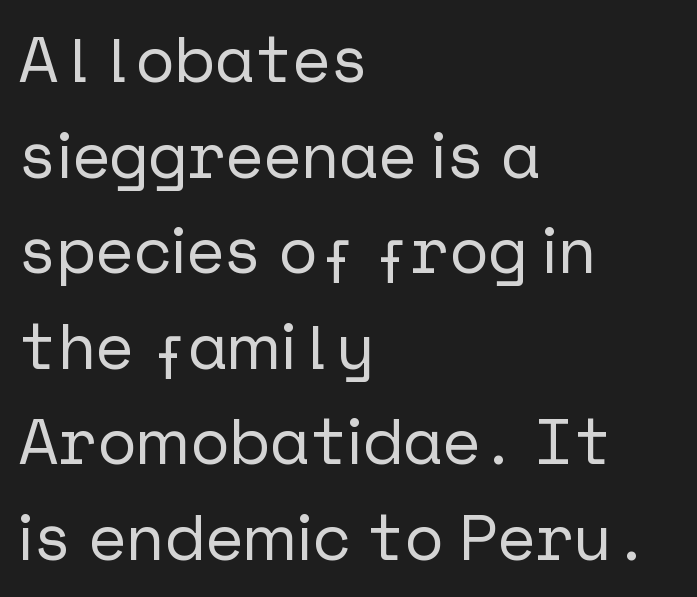
The passage shown has conventional tracking throughout. Casual observation: everything's shoved over to the left. The zone under the glyphs is completely vacant. The axis of the letterforms is exactly vertical.
